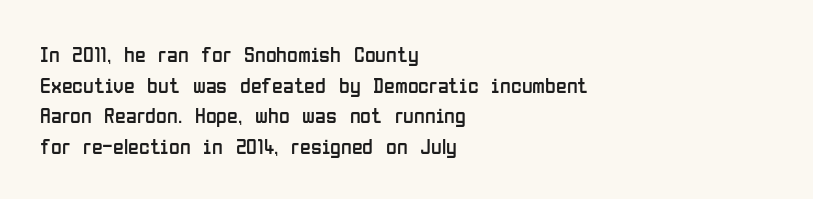
Q: Is the text bold? A: No.
Q: Is the text italic (slanted)? A: No, it is upright.
Q: Is the text underlined? A: No.
Q: How is the paragraph aligned? A: Left-aligned.
Q: Is the spacing between letters normal or unusually wide? A: Normal.
Q: Is the spacing between lines tight, normal or loose? A: Normal.
